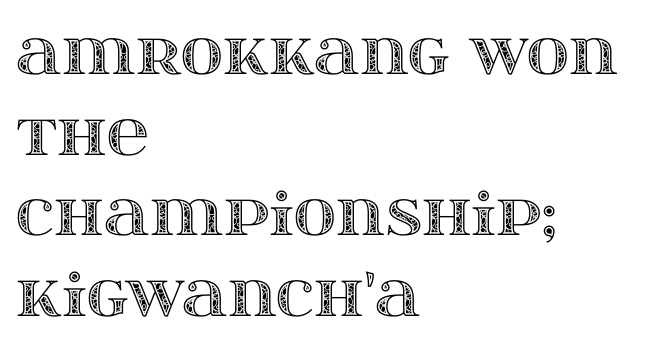
Q: Is the text italic (slanted)? A: No, it is upright.
Q: Is the text underlined? A: No.
Q: How is the paragraph aligned? A: Left-aligned.
Q: Is the spacing between letters normal or unusually wide? A: Normal.
Q: Is the spacing between lines tight, normal or loose? A: Normal.
Q: Width (condensed, normal, or wide)? A: Wide.
Q: x-height? A: Large.
Q: Monospaced? A: No.
